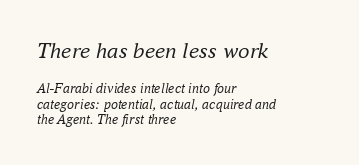
Two sizes are in play, and the larger belongs to the first block. Here the glyphs are tracked normally, forming tight word shapes. The block of text is dense from top to bottom, with scant space between rows. Emphasis-style slanted type is in use.
